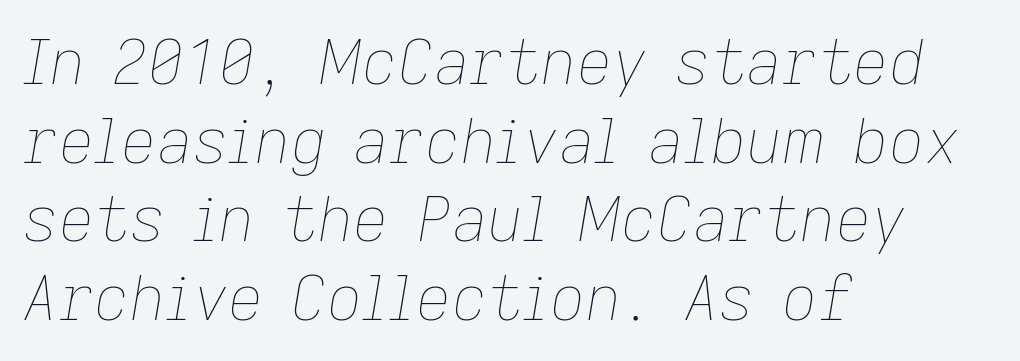
The image shows 62 px thin type, italic (leaning right); set left-aligned, normal line spacing (1.27x), normal letter spacing, not underlined; low stroke contrast and a medium x-height.
